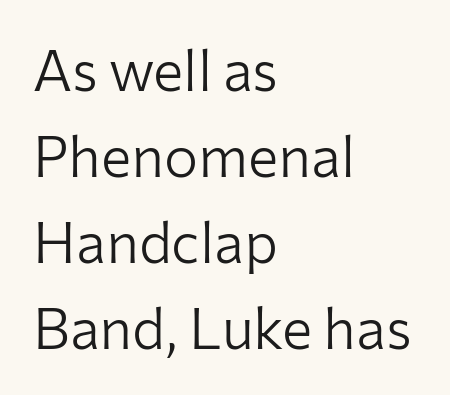
The image shows 57 px light sans-serif type, upright; set left-aligned, normal line spacing (1.51x), normal letter spacing, not underlined; low stroke contrast and a medium x-height.
